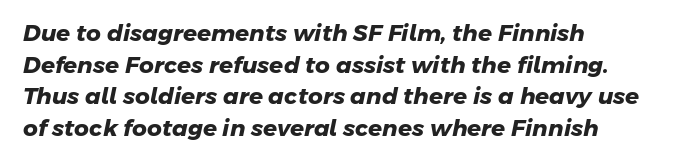
How are the letters spaced? Ordinarily, with no added tracking. Lines of text with bare space underneath. Casual observation: everything's shoved over to the left. Notice how thick the strokes are: this is what a full bold looks like.
